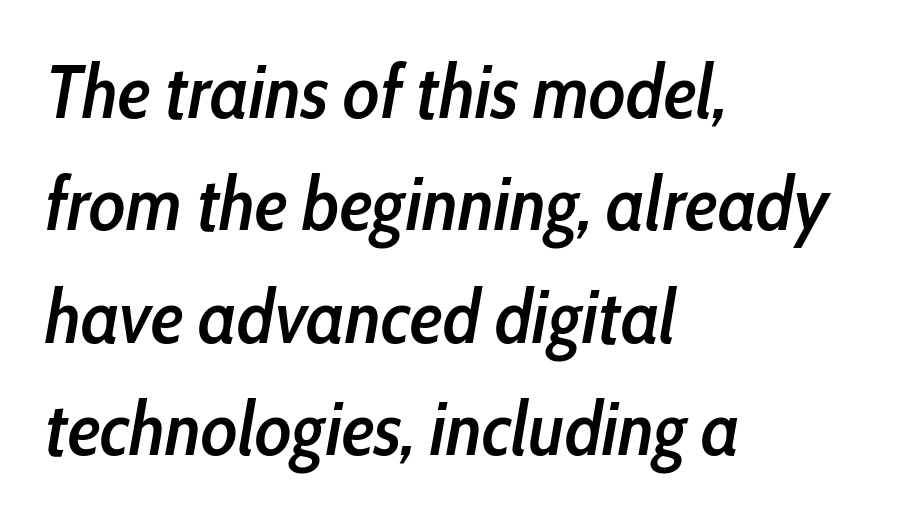
Q: Is the text bold? A: Semi-bold.
Q: Is the text italic (slanted)? A: Yes, it leans right by about 10 degrees.
Q: Is the text underlined? A: No.
Q: How is the paragraph aligned? A: Left-aligned.
Q: Is the spacing between letters normal or unusually wide? A: Normal.
Q: Is the spacing between lines tight, normal or loose? A: Normal.
Q: Width (condensed, normal, or wide)? A: Condensed.
Q: Stroke contrast? A: Low.
Q: x-height? A: Medium.
Q: Monospaced? A: No.
